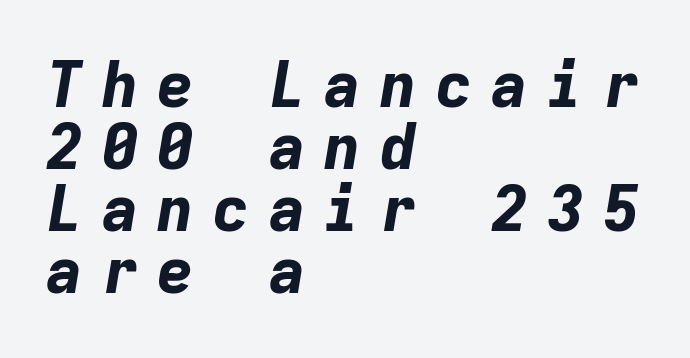
The image shows 64 px bold type, italic (leaning right), monospaced; set left-aligned, tight line spacing (0.97x), unusually wide letter spacing (+0.27 em), not underlined; low stroke contrast and a medium x-height.
